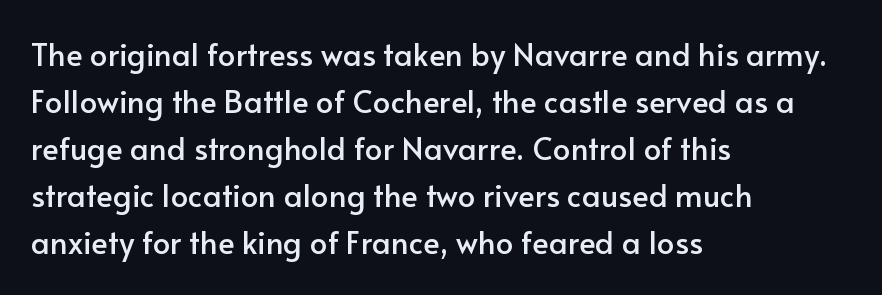
The image shows 31 px sans-serif type, upright; set left-aligned, normal line spacing (1.52x), normal letter spacing, not underlined; low stroke contrast and a small x-height.
